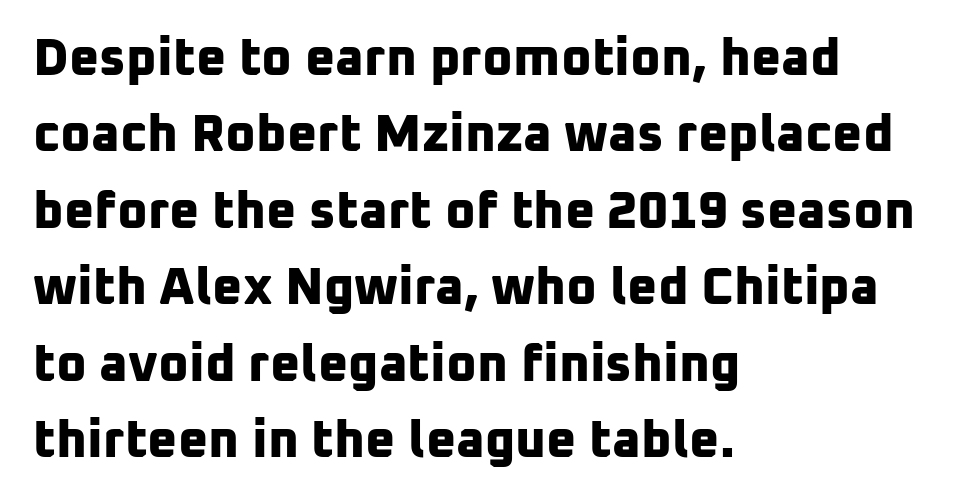
The space directly below the letters is spotless. A typesetter would call this proportional, since set widths differ per character. This is heavy type, rendered in bold. Does the type have serifs? No, each stem ends abruptly.
